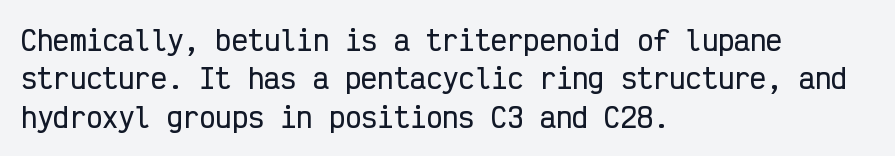
The image shows 27 px text type, upright; set left-aligned, normal line spacing (1.42x), normal letter spacing, not underlined.
